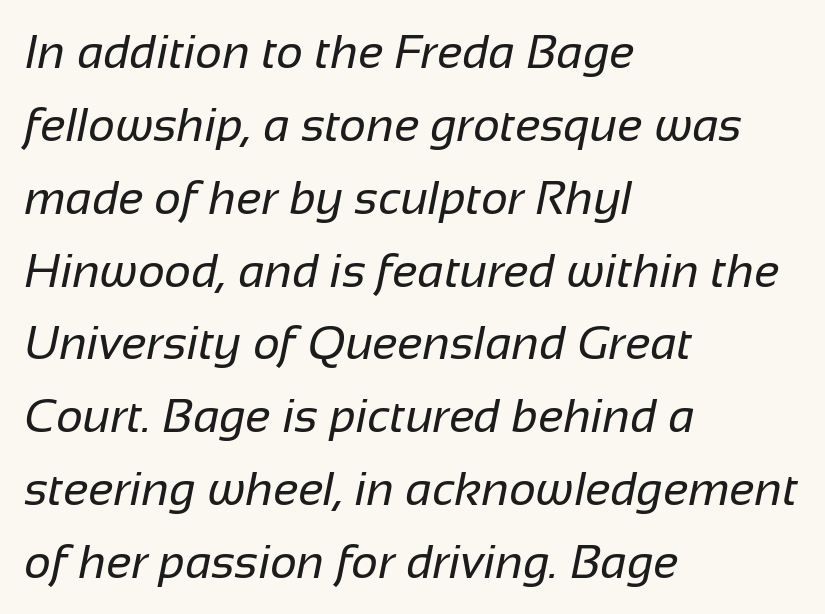
The passage shown is not bold in any degree. The letterforms sit shoulder to shoulder at normal distance. Vertically, the passage feels balanced, rows spaced as you'd expect. Underlining? Definitely not there. The letters advance in unequal steps, a hallmark of proportional type. Horizontal alignment here is leftward, the default for most running prose.
